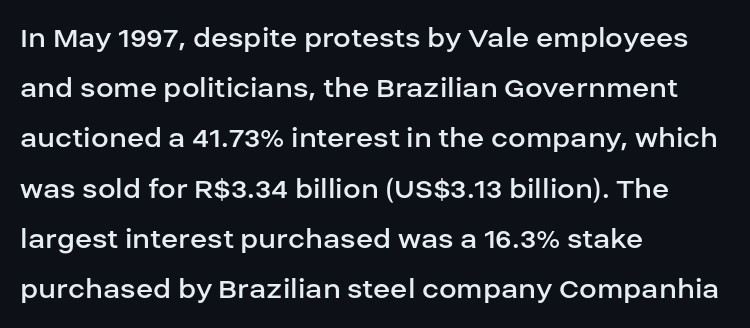
The image shows 32 px regular-weight sans-serif type, upright; set left-aligned, normal line spacing (1.57x), normal letter spacing, not underlined; low stroke contrast and a large x-height.
